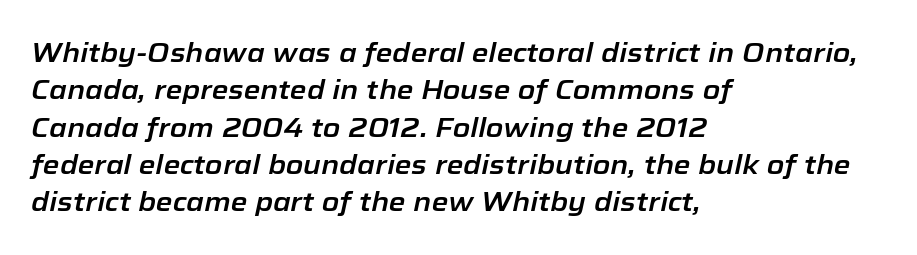
The text carries the slant typical of an italic or oblique font. Layout note: lines flush left. The passage shown has conventional tracking throughout. In terms of leading, this rendering sits right in the middle. Quick note: underline off.
